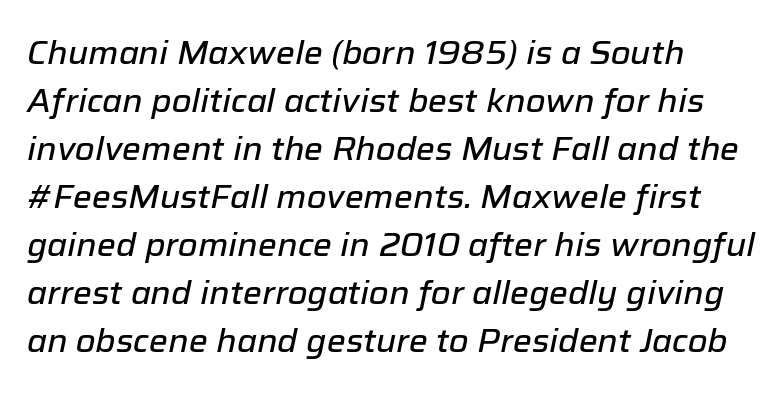
The image shows 32 px text type, italic (leaning right); set normal line spacing (1.5x), normal letter spacing, not underlined; low stroke contrast and a medium x-height.
